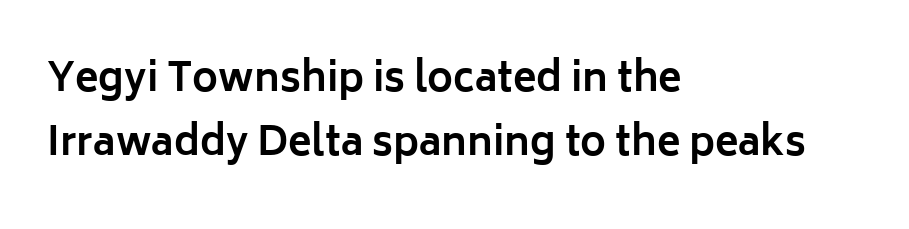
{"serif": "no", "italic": "no", "bold": "yes", "weight": "bold", "width": "normal", "stroke_contrast": "low", "x_height": "medium", "monospaced": "no", "underline": "no", "align": "left", "line_spacing": "normal", "line_spacing_ratio": 1.65, "letter_spacing": "normal", "letter_spacing_em": 0.0, "glyph_px": 39}
